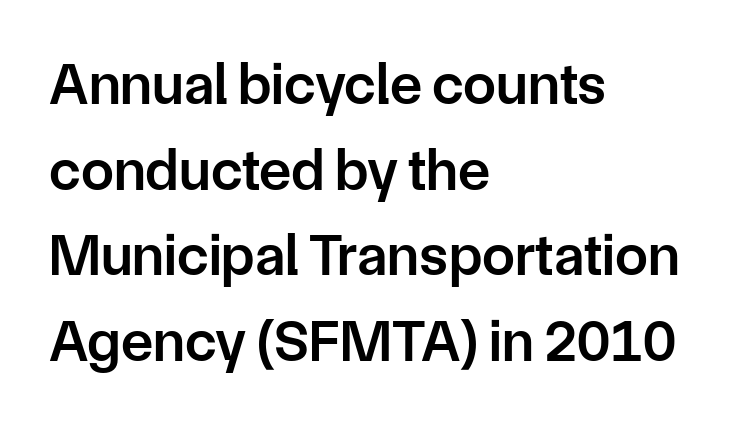
{"serif": "no", "italic": "no", "bold": "semi", "weight": "semibold", "width": "normal", "stroke_contrast": "low", "x_height": "medium", "monospaced": "no", "underline": "no", "align": "left", "line_spacing": "normal", "line_spacing_ratio": 1.45, "letter_spacing": "normal", "letter_spacing_em": 0.0, "glyph_px": 59}
